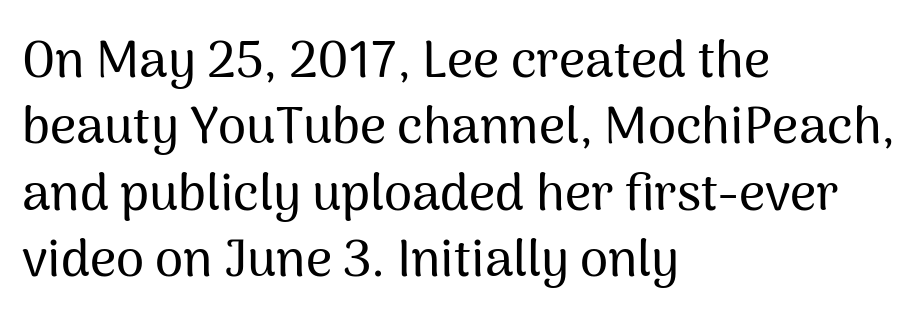
Each word holds together tightly as a unit, with standard inter-letter gaps. Is there much room between lines? A standard amount, neither cramped nor airy. Visually the block forms a straight wall on the left and a jagged coastline on the right. The specimen reads as upright at a glance. Varying glyph widths throughout — classic text-font behaviour.
